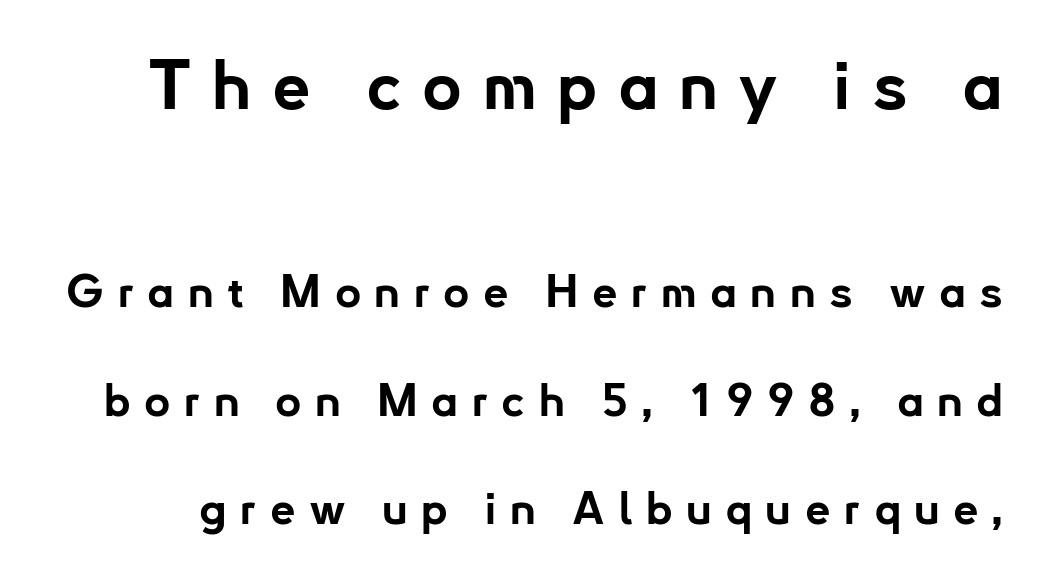
Thick stems and heavy bowls — unmistakably bold. Quick note: interline space is abundant. The face used here is proportionally spaced, like ordinary book or web type. Scale decreases going downward across the two blocks. Examine the stroke ends and you'll find no serifs.
